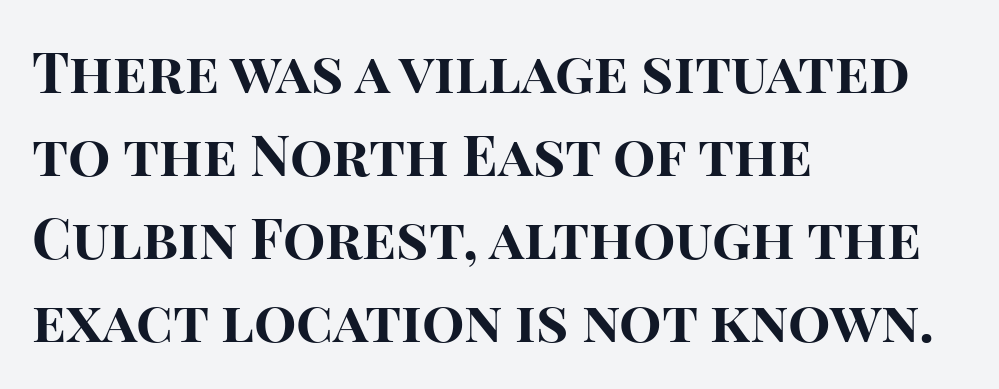
{"serif": "no", "italic": "no", "bold": "yes", "weight": "bold", "width": "normal", "stroke_contrast": "high", "x_height": "large", "monospaced": "no", "underline": "no", "align": "left", "line_spacing": "normal", "line_spacing_ratio": 1.48, "letter_spacing": "normal", "letter_spacing_em": 0.0, "glyph_px": 56}
